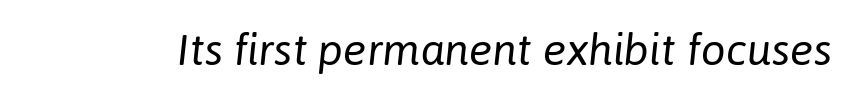
Varying glyph widths throughout — classic text-font behaviour. Notice how the stems are inclined rather than vertical — that's the hallmark of italics. Lines of text with bare space underneath. The cut favours lightness, reaching ordinary text weight at its darkest. Between one letter and the next there's only the usual sliver of space.
